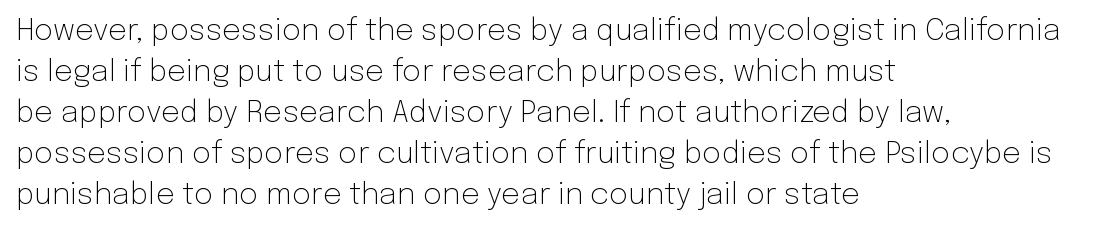
The rag falls on the right side of this text block. Words appear dense and cohesive because spacing is normal. The letters advance in unequal steps, a hallmark of proportional type. On a weight scale, this lands at 450 or below.
